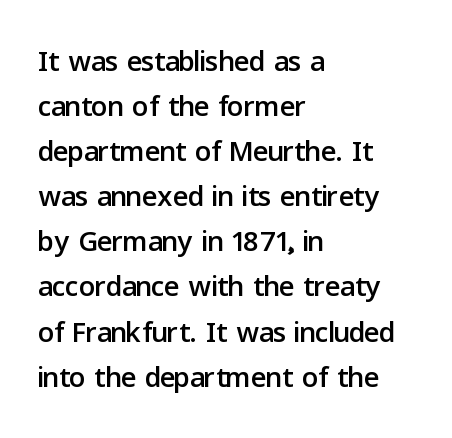
The image shows 41 px sans-serif type, upright; set left-aligned, tight line spacing (1.1x), normal letter spacing, not underlined; low stroke contrast and a medium x-height.
